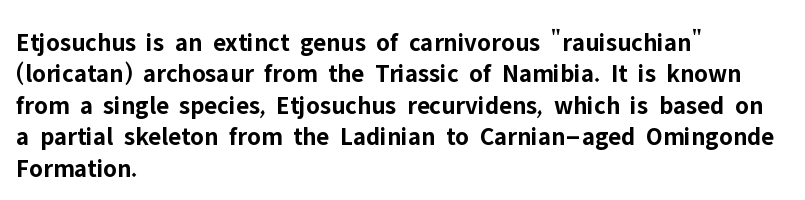
Posture: straight, roman, zero tilt. A student would call this left alignment; a typographer would say flush left, rag right. Rule under the text: the space is simply empty. Between one letter and the next there's only the usual sliver of space. Plenty of ink on the page — the face is bold.
